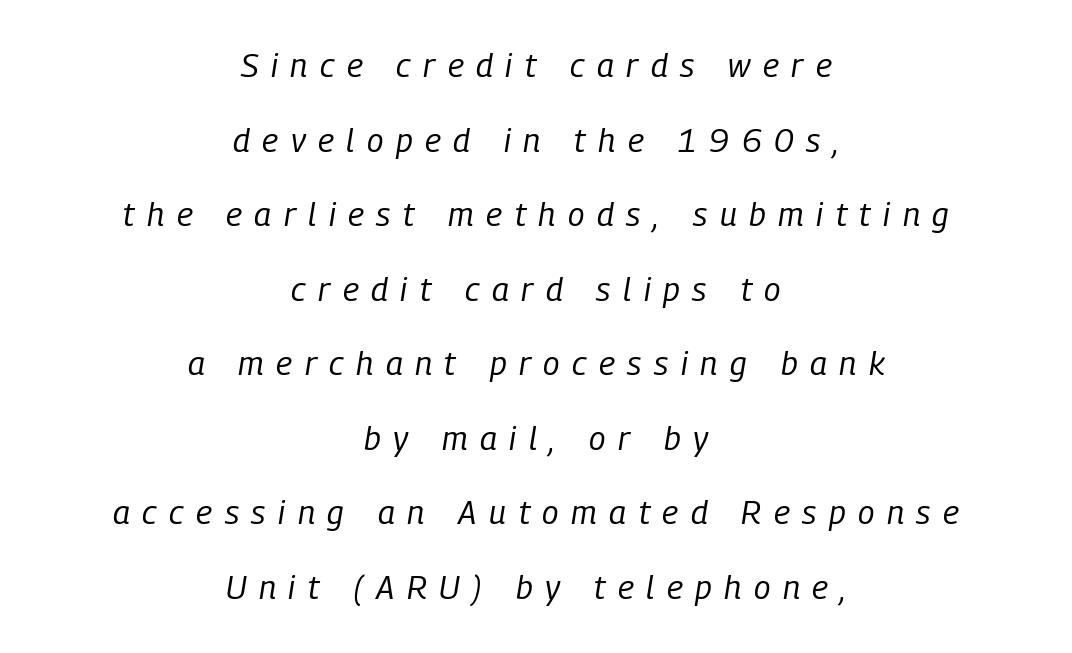
Q: Is the text bold? A: No.
Q: Is the text italic (slanted)? A: Yes, it leans right by about 9 degrees.
Q: Is the text underlined? A: No.
Q: How is the paragraph aligned? A: Centered.
Q: Is the spacing between letters normal or unusually wide? A: Unusually wide.
Q: Is the spacing between lines tight, normal or loose? A: Loose.
Q: Width (condensed, normal, or wide)? A: Condensed.
Q: Stroke contrast? A: Low.
Q: x-height? A: Medium.
Q: Monospaced? A: No.
